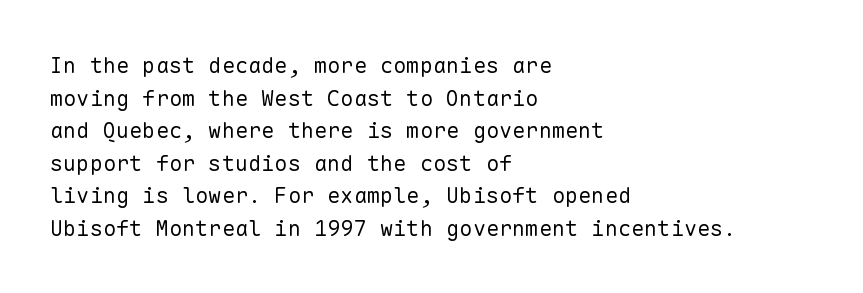
Rows of type keep a routine distance in the vertical direction. The space beneath each line is pristine and unruled. Which margin do the lines hug? The left one — the right edge is uneven. The letterforms sit shoulder to shoulder at normal distance.
